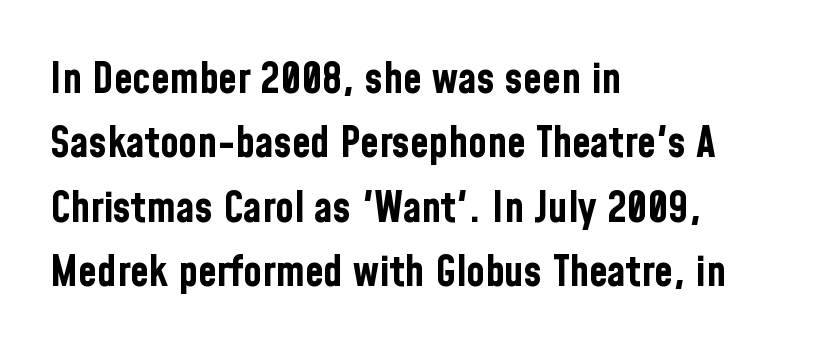
{"serif": "no", "italic": "no", "bold": "yes", "weight": "bold", "width": "condensed", "stroke_contrast": "low", "x_height": "medium", "monospaced": "no", "underline": "no", "align": "left", "line_spacing": "normal", "line_spacing_ratio": 1.5, "letter_spacing": "normal", "letter_spacing_em": 0.0, "glyph_px": 43}
